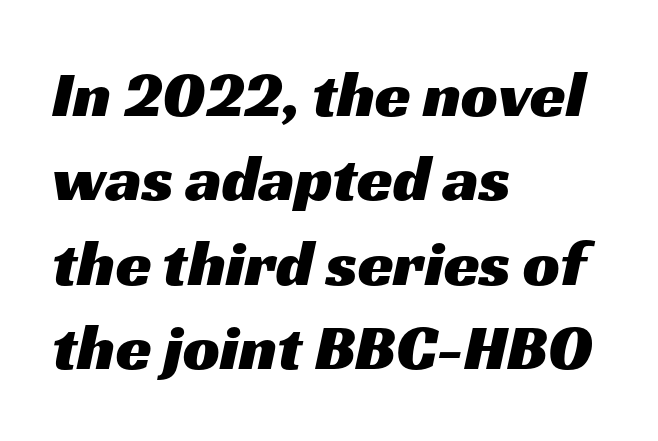
The image shows 65 px wide sans-serif type; set left-aligned, normal line spacing (1.3x), normal letter spacing, not underlined; medium stroke contrast and a medium x-height.
